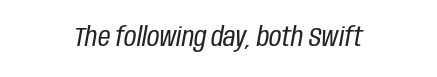
Q: Is the text bold? A: No.
Q: Is the text italic (slanted)? A: Yes, it leans right by about 10 degrees.
Q: Is the text underlined? A: No.
Q: How is the paragraph aligned? A: Centered.
Q: Is the spacing between letters normal or unusually wide? A: Normal.
